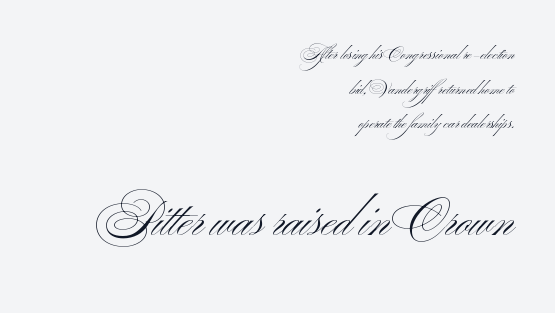
{"serif": "no", "bold": "no", "weight": "light", "width": "wide", "stroke_contrast": "medium", "x_height": "small", "monospaced": "no", "underline": "no", "align": "right", "line_spacing": "loose", "line_spacing_ratio": 2.16, "letter_spacing": "normal", "letter_spacing_em": 0.0, "larger_block": "second", "size_ratio": 2.94, "glyph_px": 47}
